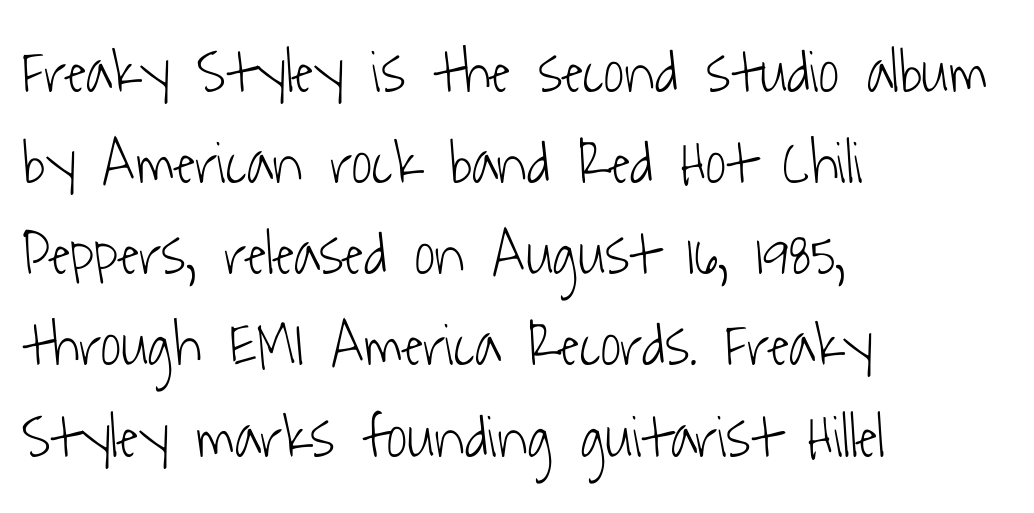
{"serif": "no", "bold": "no", "weight": "light", "width": "condensed", "stroke_contrast": "low", "x_height": "medium", "monospaced": "no", "underline": "no", "align": "left", "line_spacing": "normal", "line_spacing_ratio": 1.47, "letter_spacing": "normal", "letter_spacing_em": 0.0, "glyph_px": 62}
